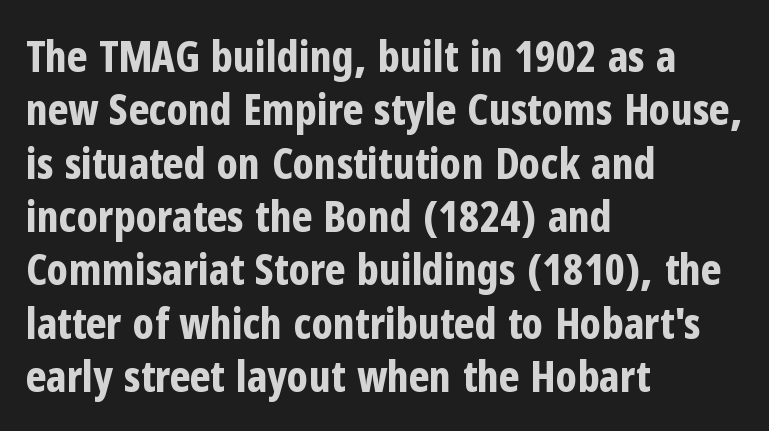
{"serif": "no", "italic": "no", "bold": "yes", "weight": "bold", "width": "condensed", "stroke_contrast": "low", "x_height": "medium", "monospaced": "no", "underline": "no", "align": "left", "line_spacing_ratio": 1.24, "letter_spacing": "normal", "letter_spacing_em": 0.0, "glyph_px": 43}
